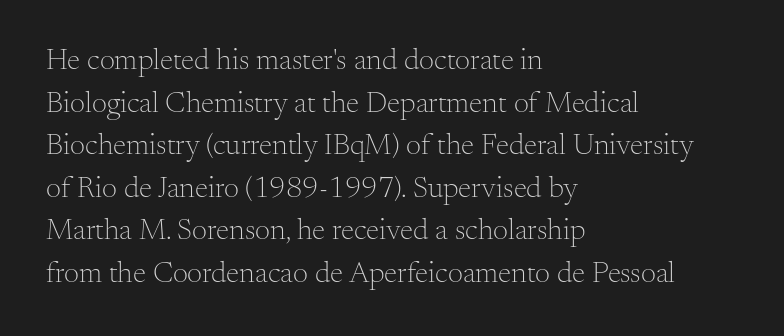
Q: Is the text bold? A: No.
Q: Is the text italic (slanted)? A: No, it is upright.
Q: Is the typeface a serif or a sans-serif typeface? A: Serif.
Q: Is the text underlined? A: No.
Q: How is the paragraph aligned? A: Left-aligned.
Q: Is the spacing between letters normal or unusually wide? A: Normal.
Q: Is the spacing between lines tight, normal or loose? A: Normal.
Q: Width (condensed, normal, or wide)? A: Normal.
Q: Stroke contrast? A: Medium.
Q: x-height? A: Small.
Q: Monospaced? A: No.
